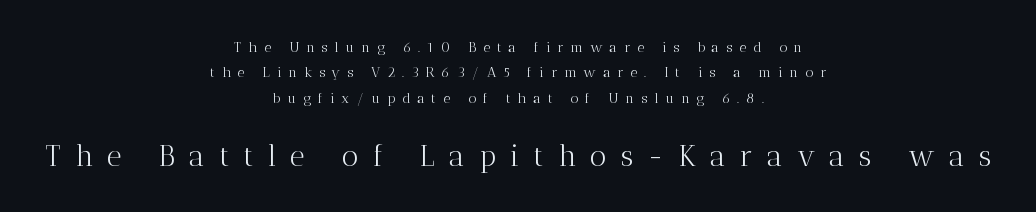
This rendering uses center alignment, leaving both contours irregular but symmetric. The letterforms stand isolated, each surrounded by extra space. The passage shown is not underscored anywhere. Small over large — that's the arrangement of the two blocks here. Is there any slant? The stems are plumb. Each letter keeps its own natural width here, so spacing adapts to shape.
